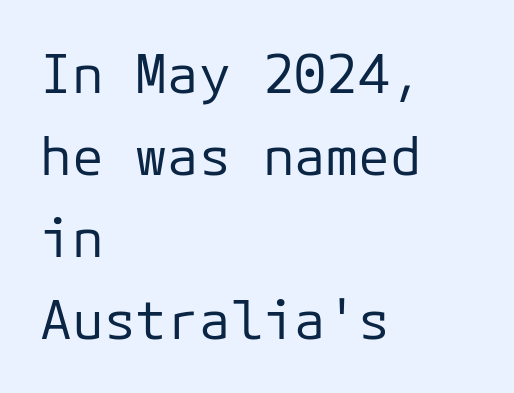
The image shows 53 px regular-weight sans-serif type, upright; set left-aligned, normal line spacing (1.55x), normal letter spacing, not underlined; low stroke contrast and a medium x-height.
